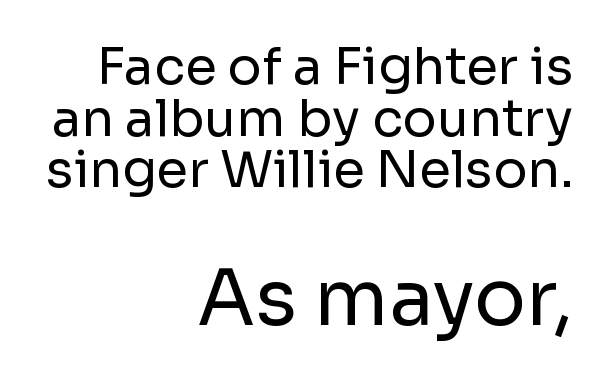
{"serif": "no", "italic": "no", "bold": "no", "weight": "regular", "width": "normal", "stroke_contrast": "low", "x_height": "medium", "monospaced": "no", "underline": "no", "align": "right", "line_spacing": "tight", "line_spacing_ratio": 1.01, "letter_spacing": "normal", "letter_spacing_em": 0.0, "larger_block": "second", "size_ratio": 1.51, "glyph_px": 77}
